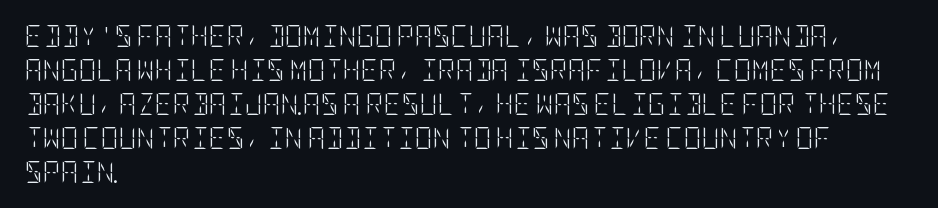
The image shows 22 px text type, upright; set left-aligned, normal line spacing (1.54x), normal letter spacing, not underlined.
